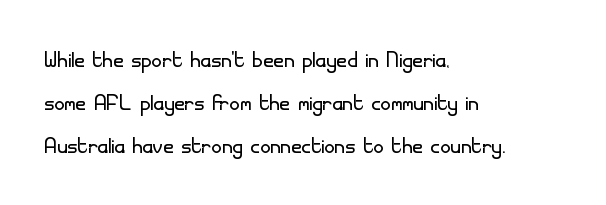
Q: Is the text bold? A: No.
Q: Is the text italic (slanted)? A: No, it is upright.
Q: Is the typeface a serif or a sans-serif typeface? A: Sans-serif.
Q: Is the text underlined? A: No.
Q: How is the paragraph aligned? A: Left-aligned.
Q: Is the spacing between letters normal or unusually wide? A: Normal.
Q: Is the spacing between lines tight, normal or loose? A: Normal.
Q: Width (condensed, normal, or wide)? A: Normal.
Q: Stroke contrast? A: Low.
Q: x-height? A: Small.
Q: Monospaced? A: No.
